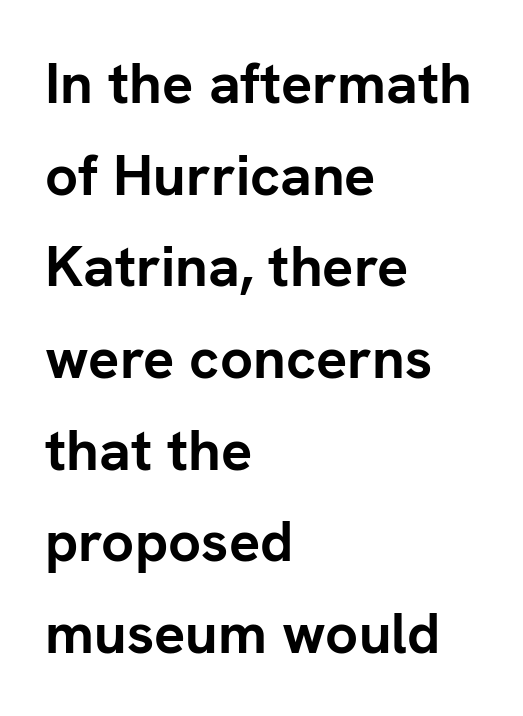
{"serif": "no", "italic": "no", "bold": "yes", "weight": "semibold", "width": "normal", "stroke_contrast": "low", "x_height": "medium", "monospaced": "no", "underline": "no", "align": "left", "line_spacing": "normal", "line_spacing_ratio": 1.58, "letter_spacing": "normal", "letter_spacing_em": 0.0, "glyph_px": 58}
